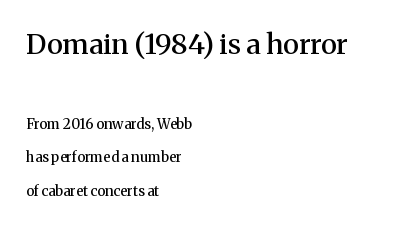
The image shows 28 px semibold serif type, upright; set left-aligned, loose line spacing (2.38x), normal letter spacing, not underlined; the first (top) block is 2.0x larger; medium stroke contrast and a medium x-height.
